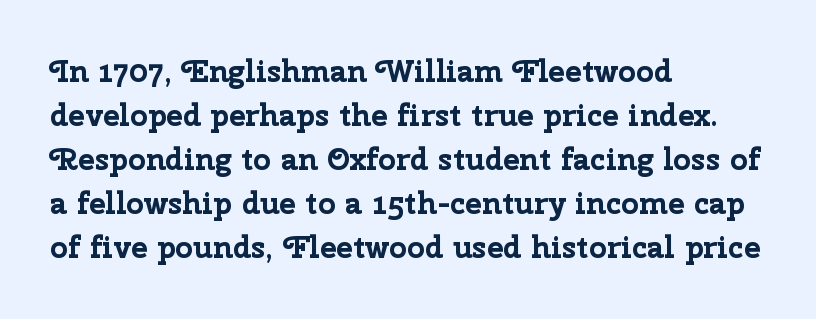
The image shows 31 px bold sans-serif type, upright; set left-aligned, normal line spacing (1.42x), normal letter spacing, not underlined; low stroke contrast and a medium x-height.
